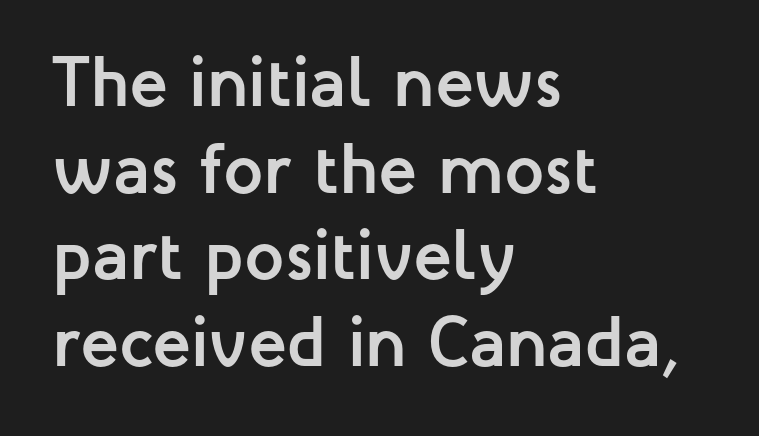
Q: Is the text bold? A: Yes.
Q: Is the text italic (slanted)? A: No, it is upright.
Q: Is the typeface a serif or a sans-serif typeface? A: Sans-serif.
Q: Is the text underlined? A: No.
Q: How is the paragraph aligned? A: Left-aligned.
Q: Is the spacing between letters normal or unusually wide? A: Normal.
Q: Width (condensed, normal, or wide)? A: Normal.
Q: Stroke contrast? A: Low.
Q: x-height? A: Medium.
Q: Monospaced? A: No.
